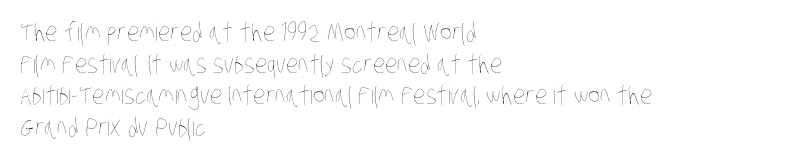
A quiet, ordinary-to-light weight characterises the typeface. Decoration check: the copy has no underline. What stands out about the letter spacing? Nothing — it is the standard amount. Every row of glyphs begins at an identical x-position on the left. Leading matches the norm, producing a regular column.
